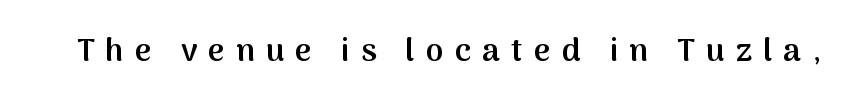
{"serif": "no", "italic": "no", "bold": "semi", "weight": "semibold", "width": "normal", "stroke_contrast": "medium", "x_height": "medium", "monospaced": "no", "underline": "no", "letter_spacing": "wide", "letter_spacing_em": 0.35, "glyph_px": 32}
